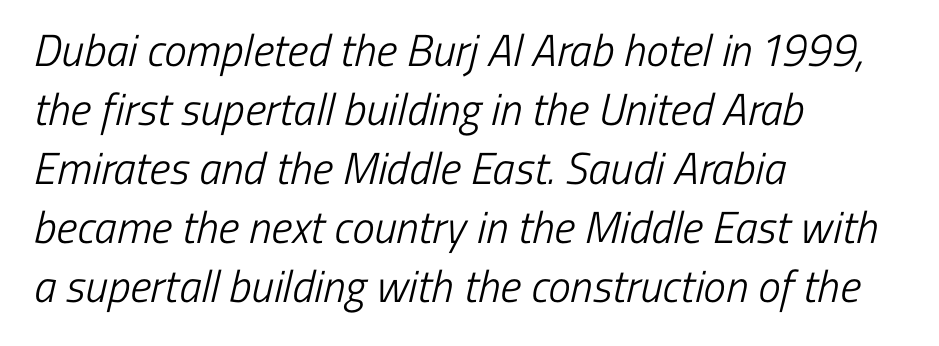
Q: Is the text bold? A: No.
Q: Is the typeface a serif or a sans-serif typeface? A: Sans-serif.
Q: Is the text underlined? A: No.
Q: How is the paragraph aligned? A: Left-aligned.
Q: Is the spacing between letters normal or unusually wide? A: Normal.
Q: Is the spacing between lines tight, normal or loose? A: Normal.
Q: Width (condensed, normal, or wide)? A: Condensed.
Q: Stroke contrast? A: Low.
Q: x-height? A: Medium.
Q: Monospaced? A: No.
